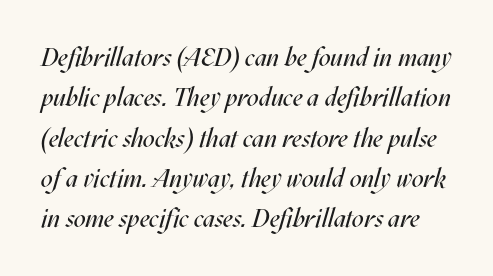
{"italic": "yes", "lean": "right", "slant_degrees": 17, "bold": "no", "underline": "no", "line_spacing": "normal", "line_spacing_ratio": 1.55, "letter_spacing": "normal", "letter_spacing_em": 0.0, "glyph_px": 26}
